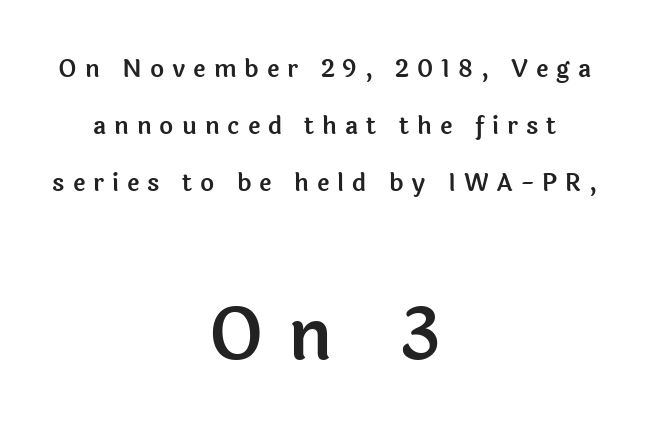
{"serif": "no", "italic": "no", "width": "normal", "x_height": "medium", "monospaced": "no", "underline": "no", "align": "center", "line_spacing": "loose", "line_spacing_ratio": 2.38, "letter_spacing": "wide", "letter_spacing_em": 0.33, "larger_block": "second", "size_ratio": 3.0, "glyph_px": 72}
